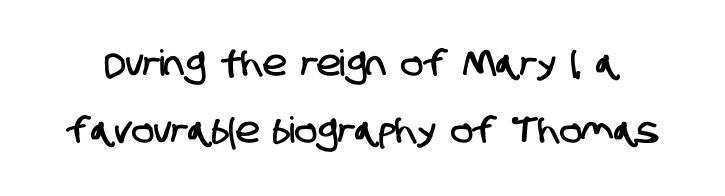
The image shows 36 px condensed sans-serif type; set line spacing 1.85x, normal letter spacing, not underlined; low stroke contrast and a large x-height.
